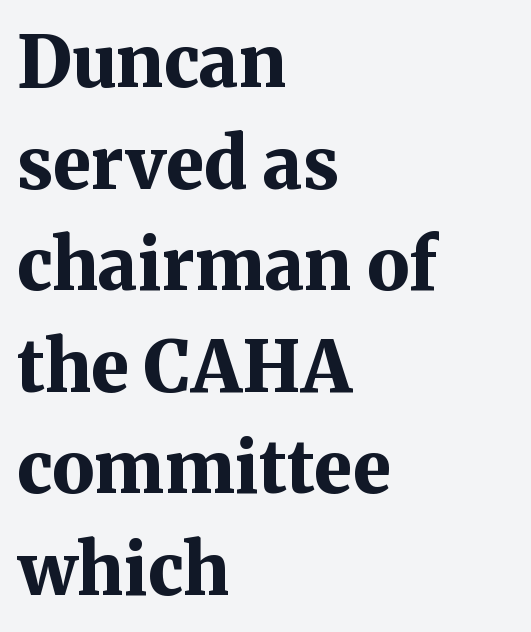
{"serif": "yes", "italic": "no", "bold": "yes", "weight": "bold", "width": "normal", "stroke_contrast": "medium", "x_height": "medium", "monospaced": "no", "underline": "no", "align": "left", "line_spacing": "normal", "line_spacing_ratio": 1.43, "letter_spacing": "normal", "letter_spacing_em": 0.0, "glyph_px": 71}
